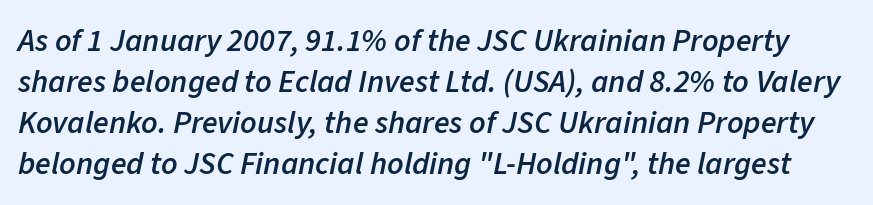
{"italic": "yes", "lean": "right", "slant_degrees": 11, "bold": "semi", "weight": "semibold", "width": "normal", "stroke_contrast": "low", "x_height": "medium", "monospaced": "no", "underline": "no", "line_spacing": "normal", "line_spacing_ratio": 1.28, "letter_spacing": "normal", "letter_spacing_em": 0.0, "glyph_px": 32}
